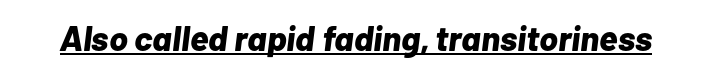
You could call the tracking neutral — neither tight nor loose. Is the type bold? Yes — the strokes are clearly thick and heavy. Quick note: italic. Honestly, the underline is the first thing you notice here. Character widths vary here, with narrow letters taking less room than wide ones.
